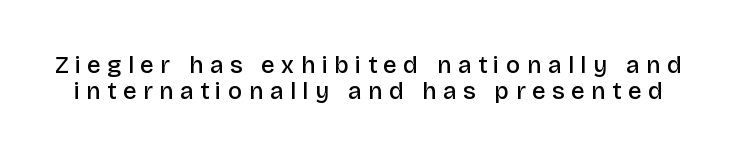
The image shows 24 px text type, upright; set tight line spacing (1.09x), unusually wide letter spacing (+0.27 em), not underlined.
